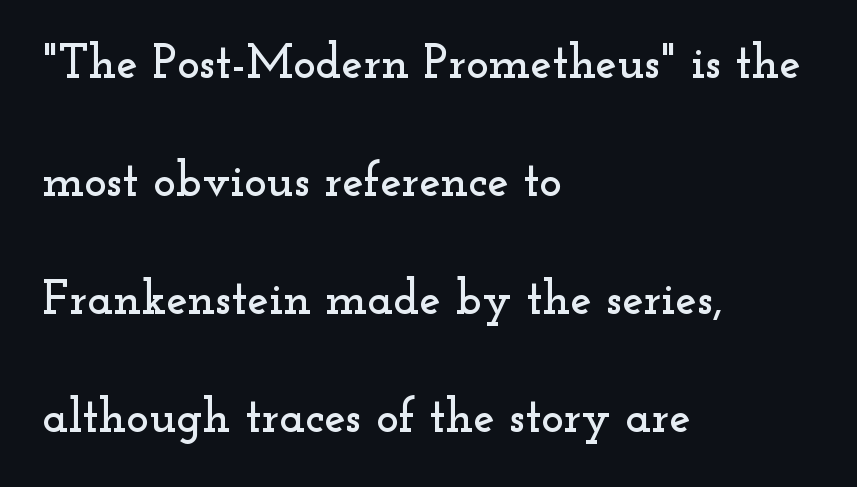
Q: Is the text italic (slanted)? A: No, it is upright.
Q: Is the typeface a serif or a sans-serif typeface? A: Serif.
Q: Is the text underlined? A: No.
Q: How is the paragraph aligned? A: Left-aligned.
Q: Is the spacing between letters normal or unusually wide? A: Normal.
Q: Is the spacing between lines tight, normal or loose? A: Loose.
Q: Width (condensed, normal, or wide)? A: Wide.
Q: Stroke contrast? A: Low.
Q: x-height? A: Small.
Q: Monospaced? A: No.
